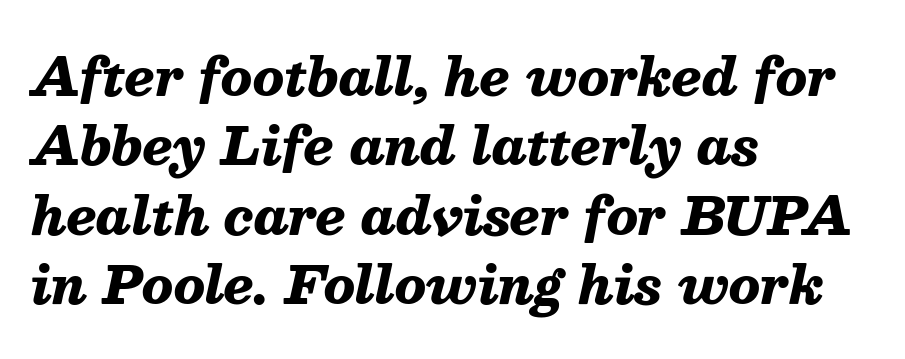
Q: Is the text bold? A: Yes.
Q: Is the text italic (slanted)? A: Yes, it leans right by about 13 degrees.
Q: Is the text underlined? A: No.
Q: How is the paragraph aligned? A: Left-aligned.
Q: Is the spacing between letters normal or unusually wide? A: Normal.
Q: Is the spacing between lines tight, normal or loose? A: Normal.
Q: Width (condensed, normal, or wide)? A: Normal.
Q: Stroke contrast? A: Medium.
Q: x-height? A: Medium.
Q: Monospaced? A: No.
